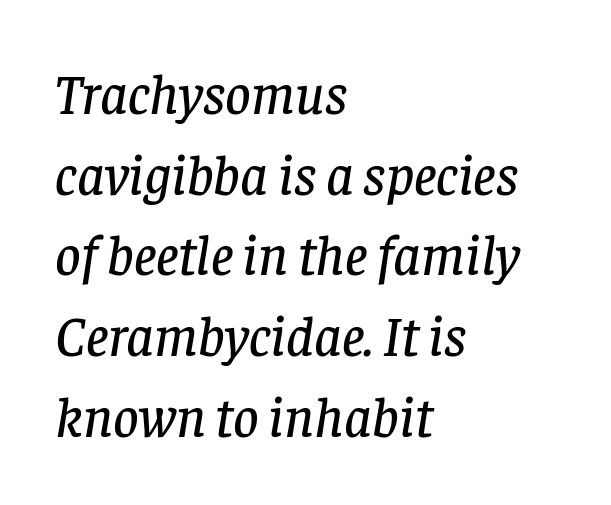
{"serif": "yes", "italic": "yes", "lean": "right", "slant_degrees": 8, "width": "normal", "stroke_contrast": "low", "x_height": "large", "monospaced": "no", "underline": "no", "align": "left", "line_spacing": "normal", "line_spacing_ratio": 1.44, "letter_spacing": "normal", "letter_spacing_em": 0.0, "glyph_px": 56}
